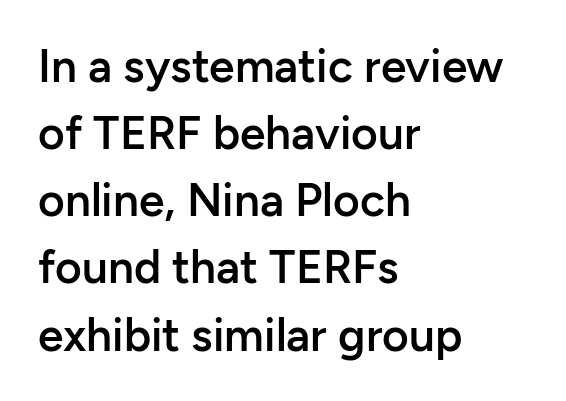
The image shows 46 px semibold sans-serif type, upright; set left-aligned, normal line spacing (1.46x), normal letter spacing, not underlined; low stroke contrast and a medium x-height.
